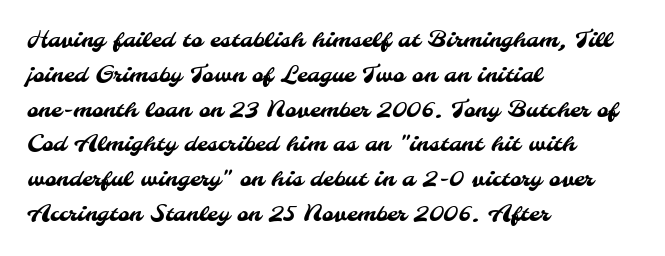
Check under the words: just untouched page. The rendering keeps characters at their native spacing. Successive baselines arrive at the customary interval. The typesetter chose a ragged-right arrangement here.
